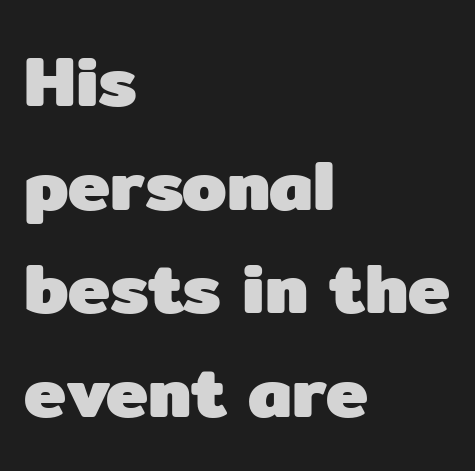
No italicization has been applied; the sample stays upright. Caption: bold face, heavy strokes. Think of a printed novel: that variable character pitch is what you see here. The space between consecutive lines is moderate.
